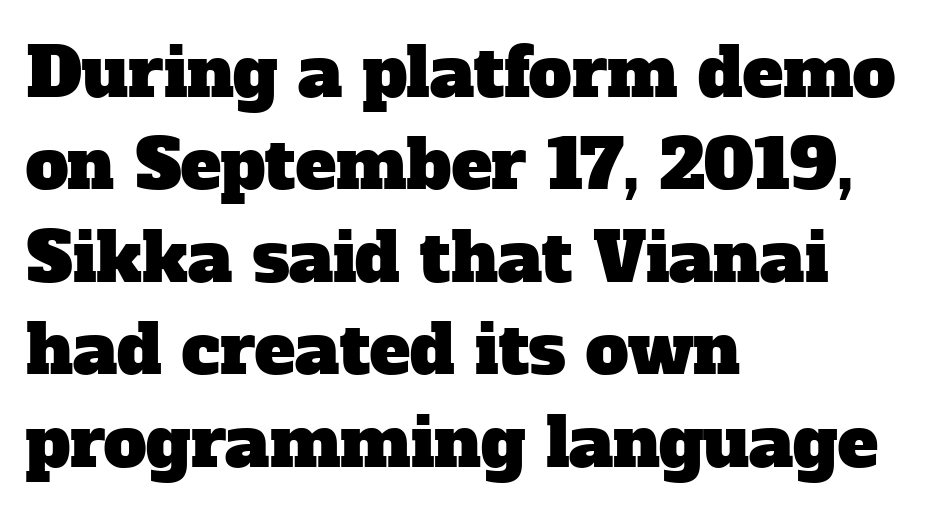
The designer left line spacing at the default. Character widths vary here, with narrow letters taking less room than wide ones. A clean baseline with only descenders dipping below it. Inter-character spacing is left at the font's built-in metrics. Little horizontal feet cap the strokes, marking this as serif type. Typeset ragged right — the left edge is the straight one.
